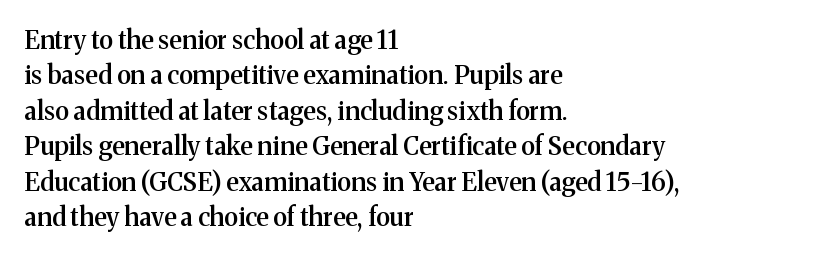
Every letter is mildly thick-stroked: semibold rather than bold. The passage is arranged the way most books set body copy — flush left. The axis of the letterforms is exactly vertical. The rendering uses a moderate line-height, typical for paragraphs.
